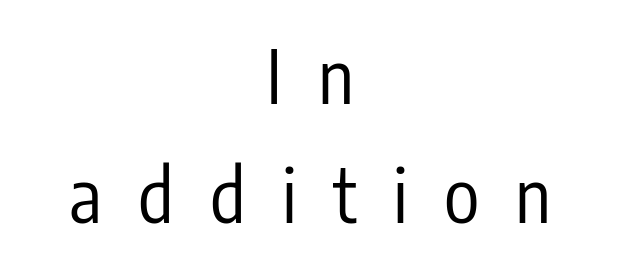
Observe the absence of serifs on each vertical stroke in this sample. Is this a fixed-width face? No — the glyphs have proportional, varying widths. Observe the wide spacing: letters keep a clear distance from each other. The foot of each line stays bare and open. Designer's note — italics off, roman on. A normal amount of white space separates one row of letters from the next.
